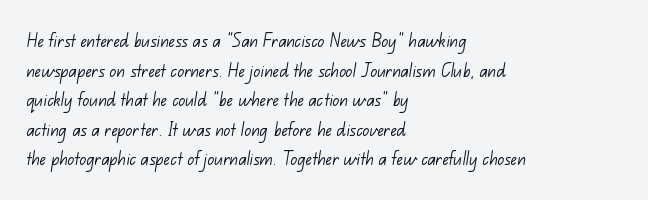
The horizontal fit of the characters is conventional and even. This sample is left-justified, so line endings fall wherever the words run out. Unbolded letterforms with no extra heft. Regular leading. Descenders hang freely into open space.
